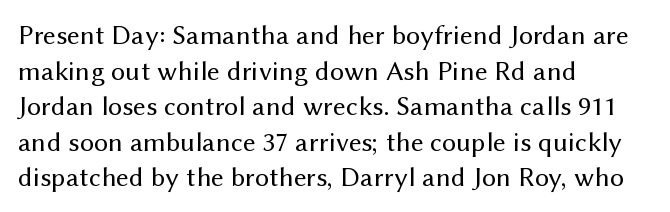
Reading down the block, your eye returns to a fixed left position each line. The letters stand upright; this is a roman face. Nothing unusual about the tracking: characters are spaced as the font intends. Check where the strokes stop: nothing finishes them off — pure sans. Compared with typical paragraphs, the rows here are spaced about the same. The words here are not underlined.
